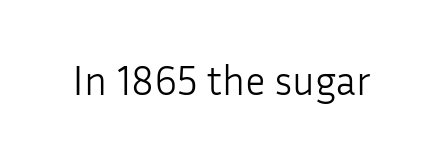
I'd call this a sans setting — the letters go barefoot. The zone under the glyphs is completely vacant. No chunkiness to these letters — they're not bold. The rendering uses natural spacing where letterforms have individual widths. You can tell it's not italic because the verticals are truly vertical. Tracking value appears to be zero — textbook default spacing.
